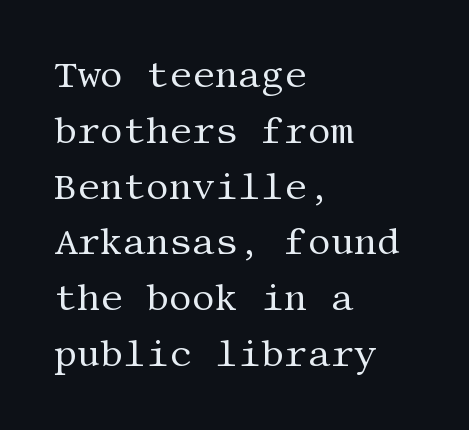
Q: Is the text bold? A: No.
Q: Is the text italic (slanted)? A: No, it is upright.
Q: Is the typeface a serif or a sans-serif typeface? A: Serif.
Q: Is the text underlined? A: No.
Q: How is the paragraph aligned? A: Left-aligned.
Q: Is the spacing between letters normal or unusually wide? A: Normal.
Q: Is the spacing between lines tight, normal or loose? A: Normal.
Q: Width (condensed, normal, or wide)? A: Normal.
Q: Stroke contrast? A: Medium.
Q: x-height? A: Large.
